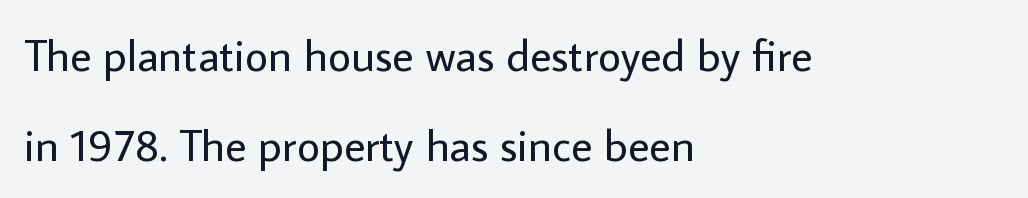
{"serif": "no", "italic": "no", "bold": "no", "weight": "regular", "width": "normal", "stroke_contrast": "low", "x_height": "medium", "monospaced": "no", "underline": "no", "align": "left", "line_spacing": "loose", "line_spacing_ratio": 1.99, "letter_spacing": "normal", "letter_spacing_em": 0.0, "glyph_px": 45}
